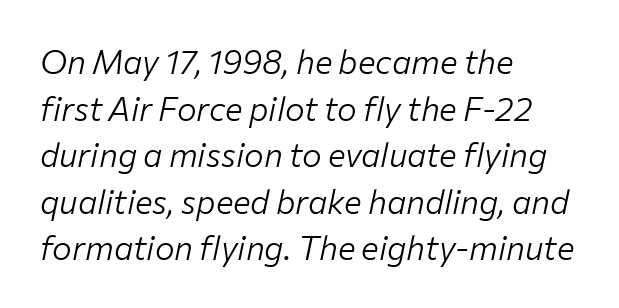
The image shows 33 px light type, italic (leaning right); set left-aligned, normal line spacing (1.41x), normal letter spacing, not underlined; low stroke contrast and a medium x-height.
